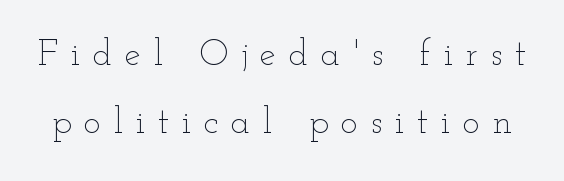
The image shows 36 px thin, wide type, upright; set line spacing 1.89x, unusually wide letter spacing (+0.36 em), not underlined; low stroke contrast and a small x-height.
